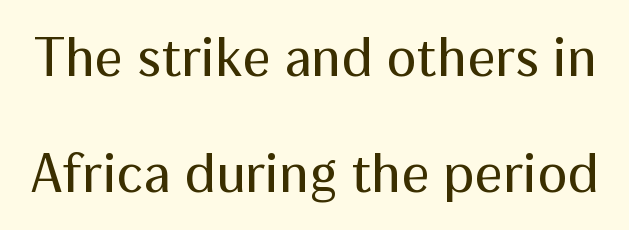
Q: Is the text bold? A: No.
Q: Is the text italic (slanted)? A: No, it is upright.
Q: Is the typeface a serif or a sans-serif typeface? A: Sans-serif.
Q: Is the text underlined? A: No.
Q: Is the spacing between letters normal or unusually wide? A: Normal.
Q: Is the spacing between lines tight, normal or loose? A: Loose.
Q: Width (condensed, normal, or wide)? A: Normal.
Q: Stroke contrast? A: Medium.
Q: x-height? A: Medium.
Q: Monospaced? A: No.
